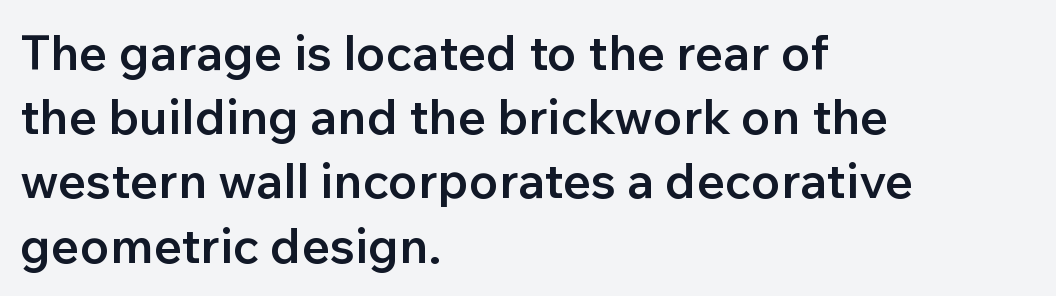
{"serif": "no", "italic": "no", "bold": "semi", "weight": "semibold", "width": "normal", "stroke_contrast": "low", "x_height": "medium", "monospaced": "no", "underline": "no", "align": "left", "line_spacing": "normal", "line_spacing_ratio": 1.31, "letter_spacing": "normal", "letter_spacing_em": 0.0, "glyph_px": 49}
